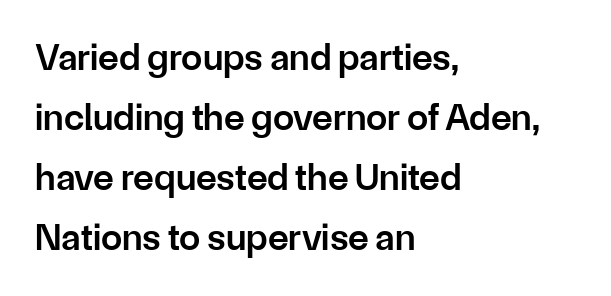
{"serif": "no", "italic": "no", "bold": "semi", "weight": "semibold", "width": "normal", "stroke_contrast": "low", "x_height": "medium", "monospaced": "no", "underline": "no", "align": "left", "line_spacing": "normal", "line_spacing_ratio": 1.58, "letter_spacing": "normal", "letter_spacing_em": 0.0, "glyph_px": 38}
